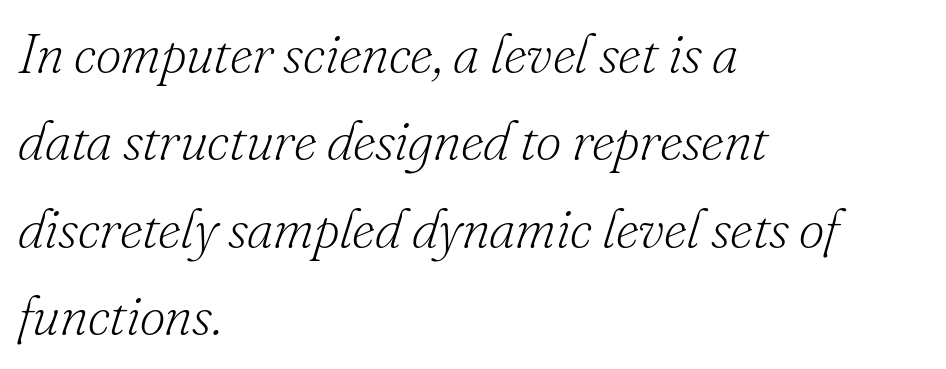
The image shows 56 px light serif type, italic (leaning right); set left-aligned, normal line spacing (1.56x), normal letter spacing, not underlined; low stroke contrast and a small x-height.
